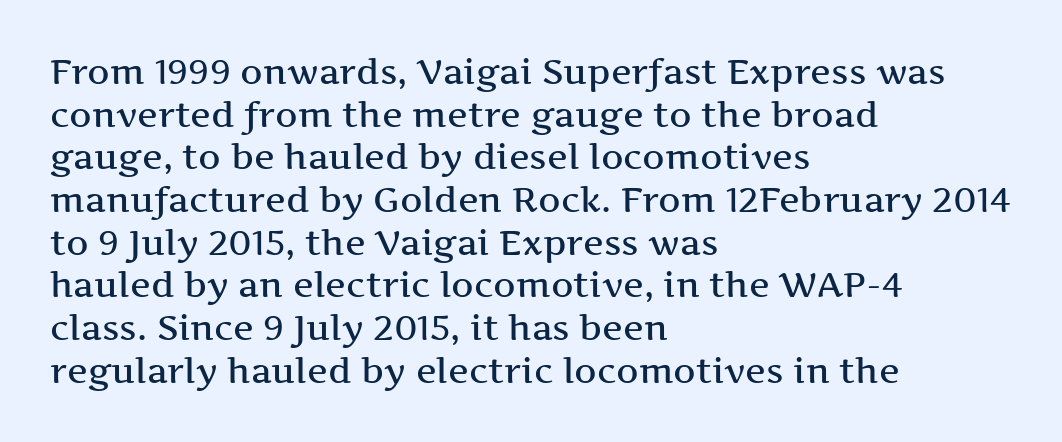
Q: Is the text italic (slanted)? A: No, it is upright.
Q: Is the typeface a serif or a sans-serif typeface? A: Serif.
Q: Is the text underlined? A: No.
Q: How is the paragraph aligned? A: Left-aligned.
Q: Is the spacing between letters normal or unusually wide? A: Normal.
Q: Width (condensed, normal, or wide)? A: Wide.
Q: Stroke contrast? A: Medium.
Q: x-height? A: Medium.
Q: Monospaced? A: No.
